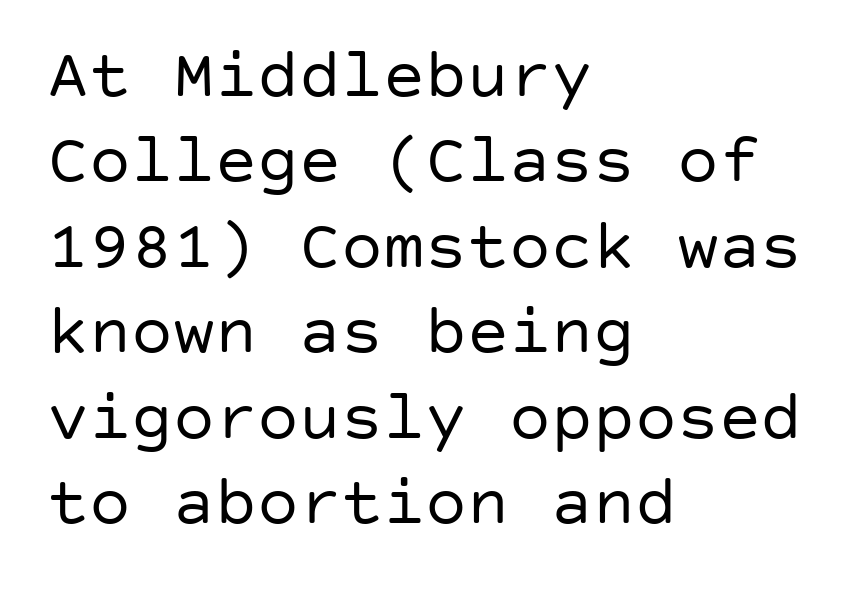
Rule under the text: the space is simply empty. Italic: no, the glyphs are upright roman. These lines are composed in type without serifs. One-word summary of the alignment: left. Unbolded letterforms with no extra heft.
